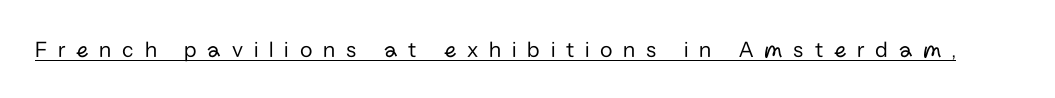
Compared with a typical body face, this is equally light or lighter still. Rendered with straight, roman letterforms. The tracking reads as deliberately expanded to a designer's eye. Students, observe the line beneath the letters — that is underlining.
